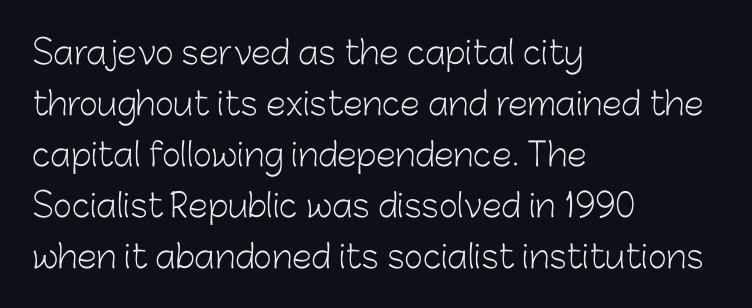
Q: Is the text bold? A: No.
Q: Is the text italic (slanted)? A: No, it is upright.
Q: Is the typeface a serif or a sans-serif typeface? A: Sans-serif.
Q: Is the text underlined? A: No.
Q: How is the paragraph aligned? A: Left-aligned.
Q: Is the spacing between letters normal or unusually wide? A: Normal.
Q: Is the spacing between lines tight, normal or loose? A: Normal.
Q: Width (condensed, normal, or wide)? A: Normal.
Q: Stroke contrast? A: Low.
Q: x-height? A: Medium.
Q: Monospaced? A: No.
